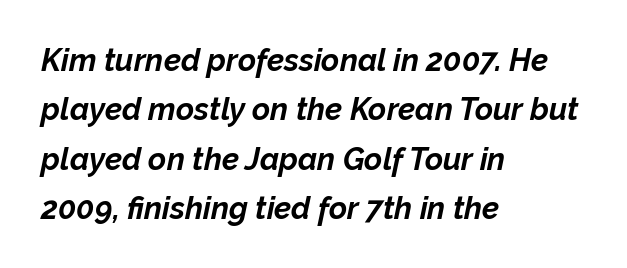
{"italic": "yes", "lean": "right", "slant_degrees": 12, "bold": "yes", "weight": "bold", "width": "normal", "stroke_contrast": "low", "x_height": "medium", "monospaced": "no", "underline": "no", "align": "left", "line_spacing": "normal", "line_spacing_ratio": 1.59, "letter_spacing": "normal", "letter_spacing_em": 0.0, "glyph_px": 31}
